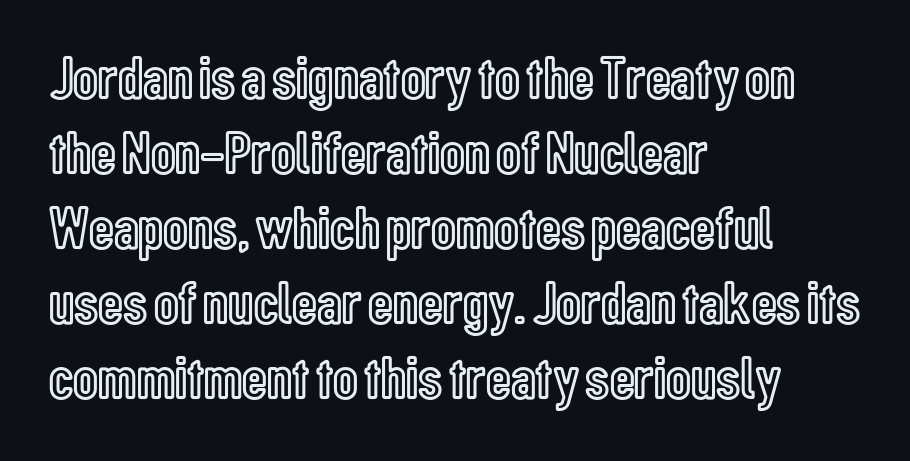
The image shows 61 px condensed type, upright; set left-aligned, line spacing 1.23x, normal letter spacing, not underlined; a medium x-height.
